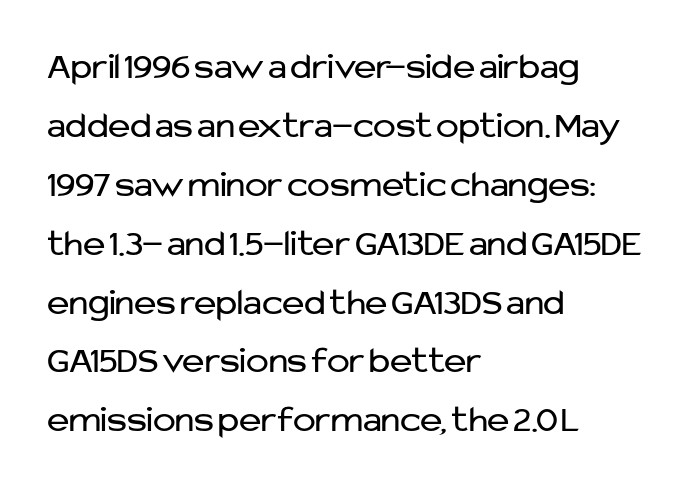
The image shows 38 px regular-weight sans-serif type, upright; set left-aligned, normal line spacing (1.55x), normal letter spacing, not underlined; low stroke contrast and a medium x-height.
